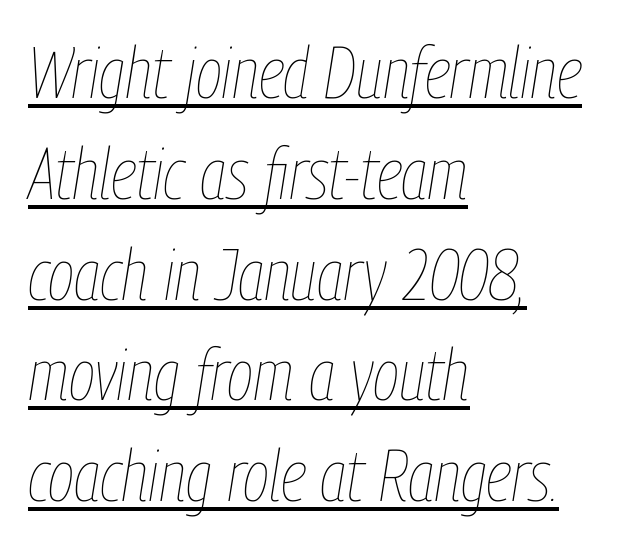
Q: Is the text bold? A: No.
Q: Is the text italic (slanted)? A: Yes, it leans right by about 9 degrees.
Q: Is the text underlined? A: Yes.
Q: How is the paragraph aligned? A: Left-aligned.
Q: Is the spacing between letters normal or unusually wide? A: Normal.
Q: Is the spacing between lines tight, normal or loose? A: Normal.
Q: Width (condensed, normal, or wide)? A: Condensed.
Q: Stroke contrast? A: Low.
Q: x-height? A: Medium.
Q: Monospaced? A: No.
